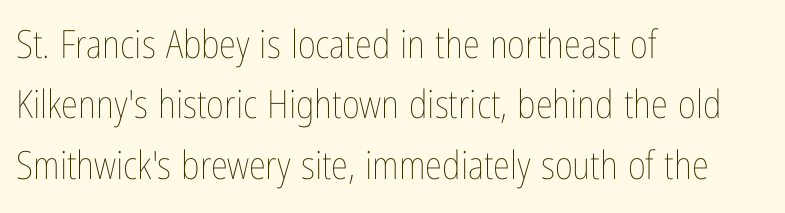
{"italic": "no", "bold": "no", "weight": "thin", "width": "condensed", "stroke_contrast": "low", "x_height": "medium", "monospaced": "no", "underline": "no", "align": "left", "line_spacing": "normal", "line_spacing_ratio": 1.55, "letter_spacing": "normal", "letter_spacing_em": 0.0, "glyph_px": 39}
